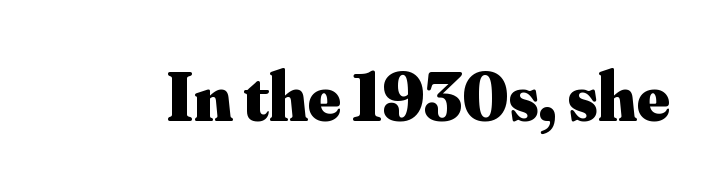
The image shows 69 px heavy serif type, upright; set normal letter spacing, not underlined; medium stroke contrast and a small x-height.
